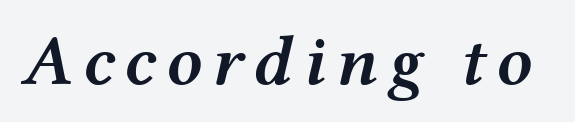
Q: Is the text bold? A: Semi-bold.
Q: Is the text italic (slanted)? A: Yes, it leans right by about 12 degrees.
Q: Is the text underlined? A: No.
Q: Width (condensed, normal, or wide)? A: Wide.
Q: Stroke contrast? A: Medium.
Q: x-height? A: Medium.
Q: Monospaced? A: No.
